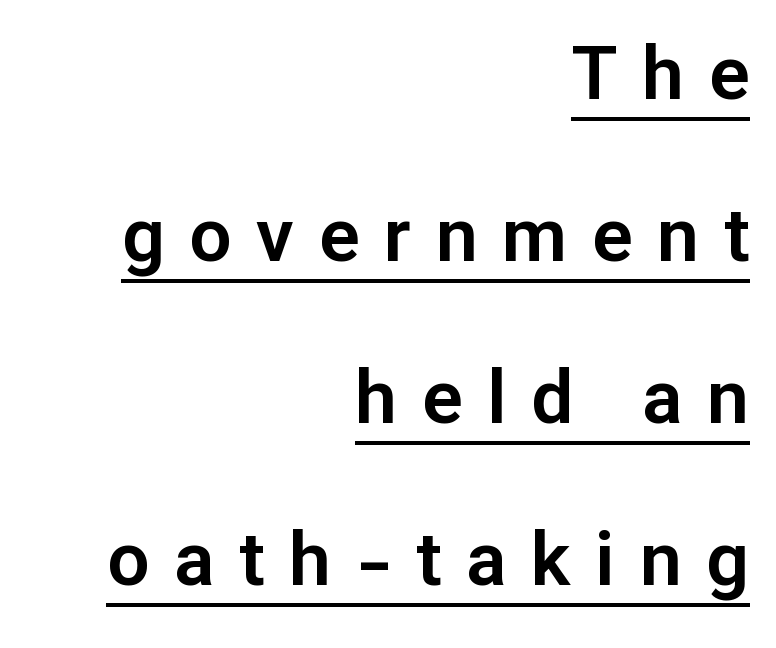
Q: Is the text italic (slanted)? A: No, it is upright.
Q: Is the typeface a serif or a sans-serif typeface? A: Sans-serif.
Q: Is the text underlined? A: Yes.
Q: How is the paragraph aligned? A: Right-aligned.
Q: Is the spacing between letters normal or unusually wide? A: Unusually wide.
Q: Is the spacing between lines tight, normal or loose? A: Loose.
Q: Width (condensed, normal, or wide)? A: Normal.
Q: Stroke contrast? A: Low.
Q: x-height? A: Medium.
Q: Monospaced? A: No.
